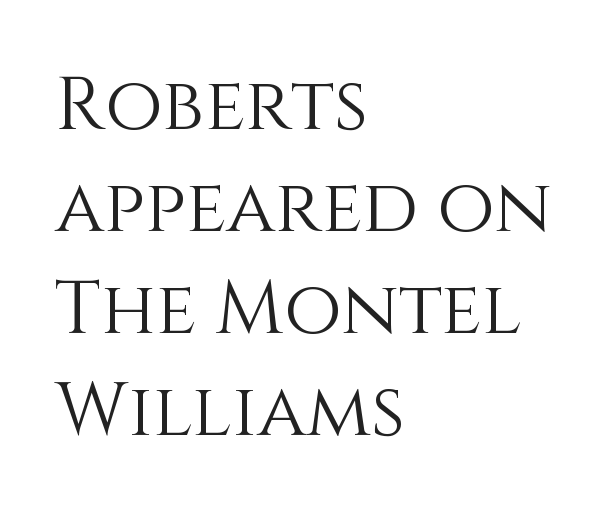
Q: Is the text bold? A: No.
Q: Is the text italic (slanted)? A: No, it is upright.
Q: Is the text underlined? A: No.
Q: How is the paragraph aligned? A: Left-aligned.
Q: Is the spacing between letters normal or unusually wide? A: Normal.
Q: Is the spacing between lines tight, normal or loose? A: Normal.
Q: Width (condensed, normal, or wide)? A: Normal.
Q: Stroke contrast? A: Medium.
Q: x-height? A: Large.
Q: Monospaced? A: No.
